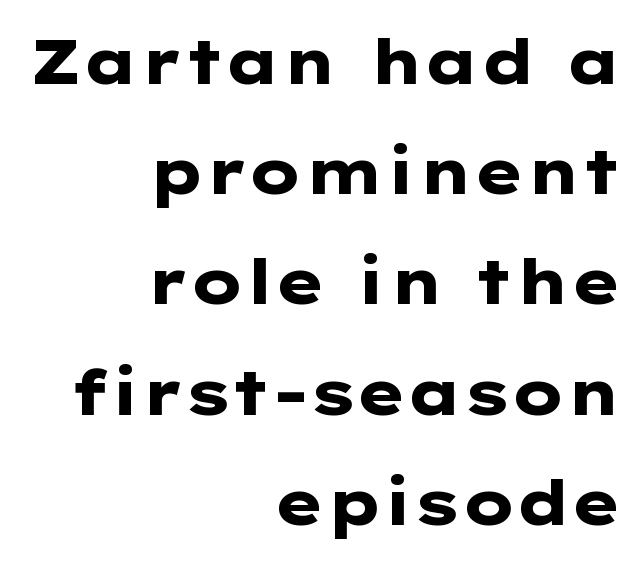
Compared with typical body copy, the letter spacing here is the same. The characters look thick and weighty, a clear bold. Italic? Not at all — the glyphs are vertical. Check where the strokes stop: nothing finishes them off — pure sans. Short and long lines alike share a common ending point at right. The string is rendered with underlining switched off.
